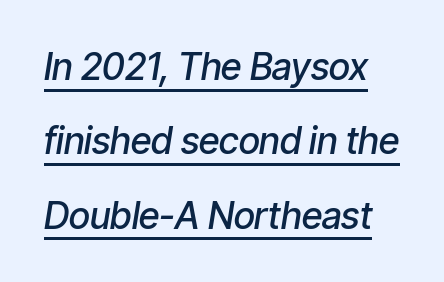
Weight check: semibold — heavier than regular, not quite bold. Would a proofreader flag this as italicized? Yes. The gaps between neighbouring characters are ordinary and unremarkable. Looks like regular typesetting: each glyph gets only the width it needs. The rendered words wear a rule along their underside. Leading: increased.
